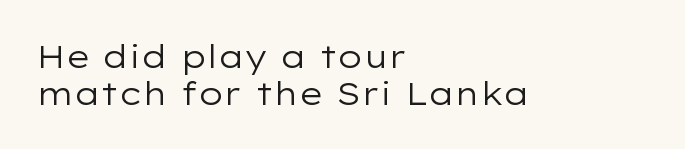
The typesetter chose a ragged-right arrangement here. Check where the strokes stop: nothing finishes them off — pure sans. The letters look calm and open, with moderate or lighter stems. The font's upright variant was chosen for this text. Students, note that the glyphs here touch the page at normal intervals.
